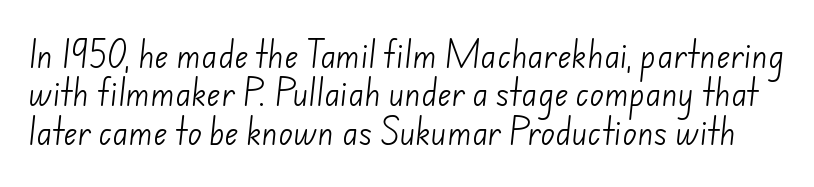
Stroke terminals: plain, sans-serif. No extra tracking has been applied to these lines. The passage shown is not underscored anywhere. Nothing heavy about these letters — not bold at all. Baseline-to-baseline distance is the conventional proportion of letter height. Character widths vary here, with narrow letters taking less room than wide ones.
